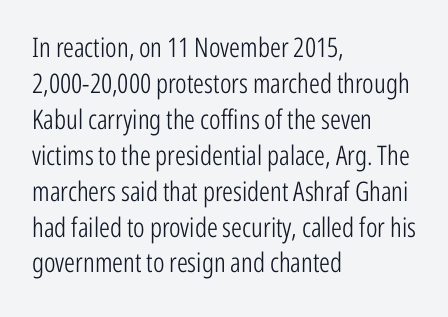
Q: Is the text bold? A: No.
Q: Is the text italic (slanted)? A: No, it is upright.
Q: Is the text underlined? A: No.
Q: How is the paragraph aligned? A: Left-aligned.
Q: Is the spacing between letters normal or unusually wide? A: Normal.
Q: Is the spacing between lines tight, normal or loose? A: Normal.
